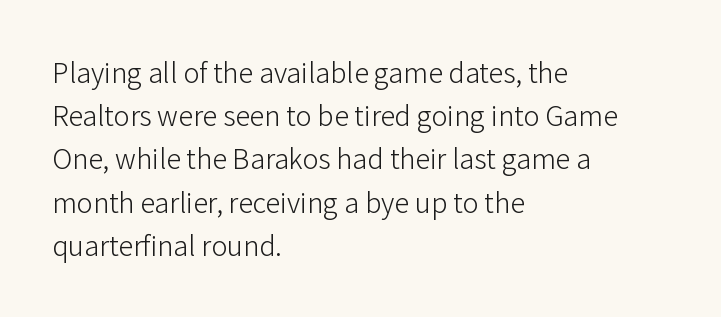
The space beneath each line is pristine and unruled. The lines in this sample share a left origin and differ only in where they stop. The letters stand upright; this is a roman face. Is there much room between lines? A standard amount, neither cramped nor airy. Observe the ordinary spacing: letters are neighbours, not strangers. These lines are composed in type without serifs.
